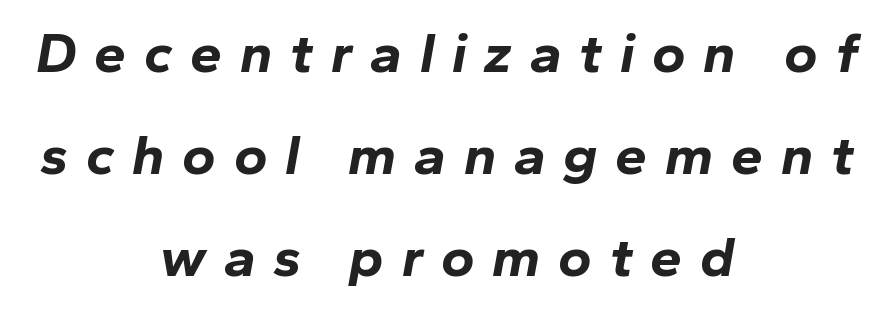
Characters follow at a spacing far wider than the type designer built in. Descender tails drop into unmarked territory. These lines are centered, leaving both edges ragged. The font's italic variant was chosen for this text. The letters are bold, with thick, heavy strokes.
